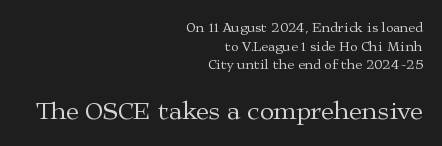
Q: Is the text bold? A: No.
Q: Is the text italic (slanted)? A: No, it is upright.
Q: Is the text underlined? A: No.
Q: How is the paragraph aligned? A: Right-aligned.
Q: Is the spacing between letters normal or unusually wide? A: Normal.
Q: Is the spacing between lines tight, normal or loose? A: Normal.
Q: Which block of text is set in a larger size, the first (top) or the second (bottom)? A: The second (bottom) one.
